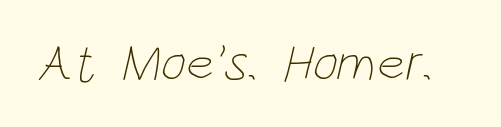
The gap between lines stays unmarked. Short note: letters normally spaced. The letters advance in unequal steps, a hallmark of proportional type. A light-to-regular cut is what we see here.
